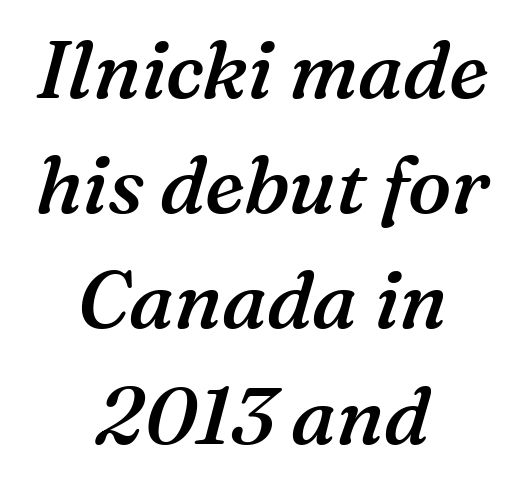
{"serif": "yes", "italic": "yes", "lean": "right", "slant_degrees": 16, "bold": "semi", "weight": "semibold", "width": "normal", "stroke_contrast": "medium", "x_height": "medium", "monospaced": "no", "underline": "no", "align": "center", "line_spacing": "normal", "line_spacing_ratio": 1.44, "letter_spacing": "normal", "letter_spacing_em": 0.0, "glyph_px": 80}
